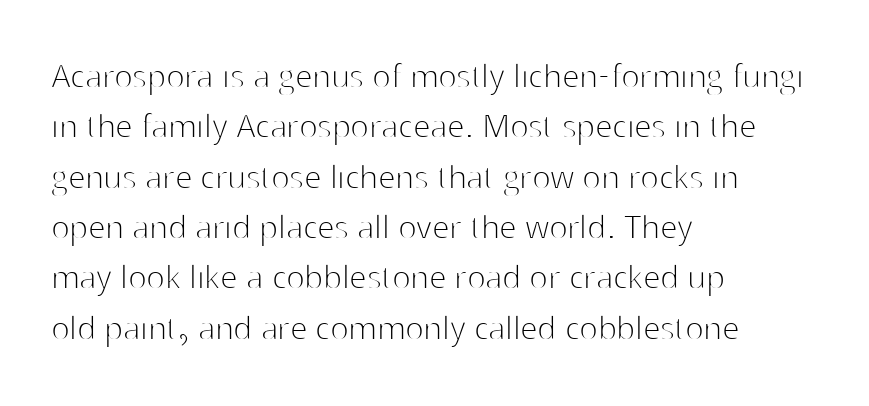
A typesetter would call this leading conventional body-copy spacing. On a weight scale, this lands at 450 or below. The rag falls on the right side of this text block. This is sans-serif lettering, the kind often seen on screens and signage. The font's upright variant was chosen for this text. Do the characters align in a grid? No, the font is proportional.
